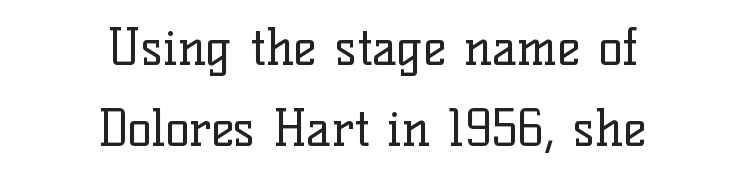
{"serif": "yes", "italic": "no", "bold": "no", "weight": "regular", "width": "normal", "stroke_contrast": "low", "x_height": "medium", "monospaced": "no", "underline": "no", "align": "center", "line_spacing": "normal", "line_spacing_ratio": 1.62, "letter_spacing": "normal", "letter_spacing_em": 0.0, "glyph_px": 50}
